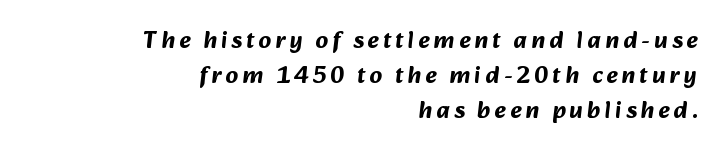
{"bold": "yes", "underline": "no", "align": "right", "line_spacing": "normal", "line_spacing_ratio": 1.46, "glyph_px": 24}
